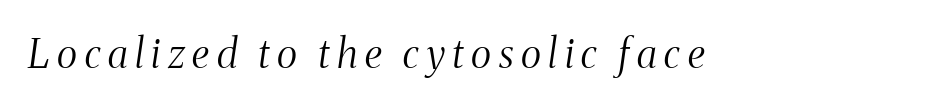
The image shows 40 px light, condensed serif type, italic (leaning right); set not underlined; medium stroke contrast and a medium x-height.
